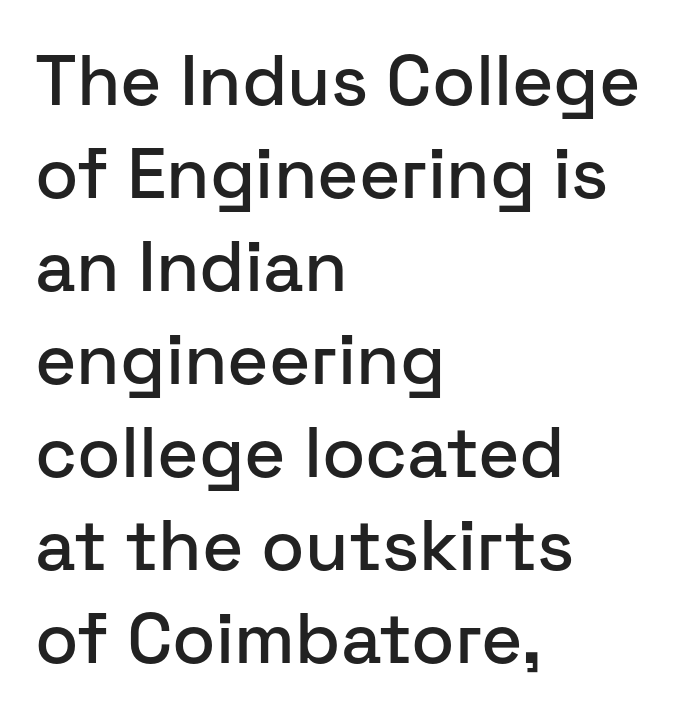
Q: Is the text italic (slanted)? A: No, it is upright.
Q: Is the typeface a serif or a sans-serif typeface? A: Sans-serif.
Q: Is the text underlined? A: No.
Q: How is the paragraph aligned? A: Left-aligned.
Q: Is the spacing between letters normal or unusually wide? A: Normal.
Q: Is the spacing between lines tight, normal or loose? A: Normal.
Q: Width (condensed, normal, or wide)? A: Normal.
Q: Stroke contrast? A: Low.
Q: x-height? A: Medium.
Q: Monospaced? A: No.
